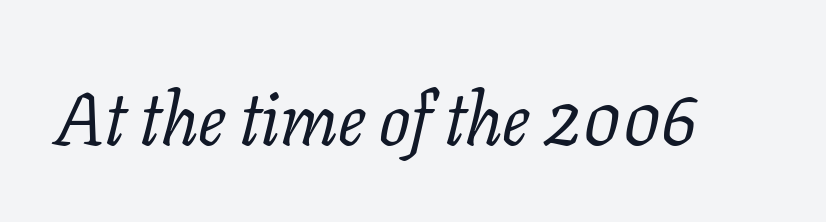
The image shows 73 px regular-weight serif type, italic (leaning right); set normal letter spacing, not underlined; low stroke contrast and a medium x-height.
